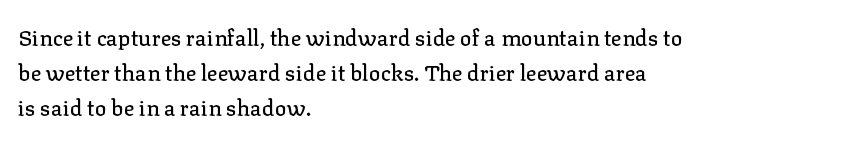
The image shows 22 px text type, upright; set left-aligned, normal line spacing (1.58x), normal letter spacing, not underlined.
